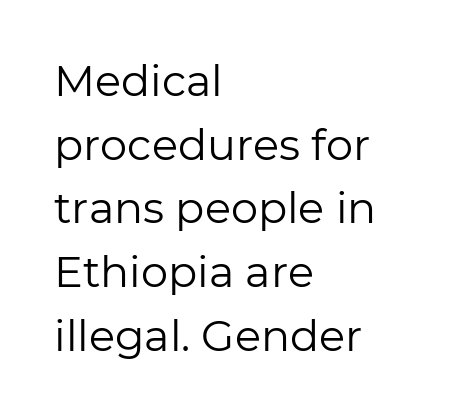
Typographically, this falls in the sans-serif category. This block has exactly the height ordinary leading produces. Posture: straight, roman, zero tilt. Visually the block forms a straight wall on the left and a jagged coastline on the right. Counters stay open thanks to moderate or lighter strokes.
